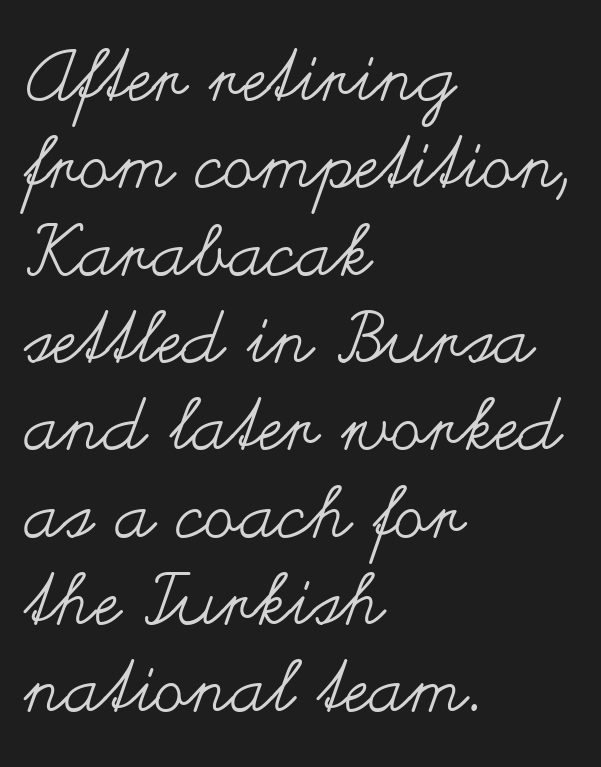
Unmarked baselines from the first word to the last. These lines are set flush left with a ragged right edge. Default kerning and tracking; the words read as compact shapes. The typesetting does not lean heavy: it is not bold.
